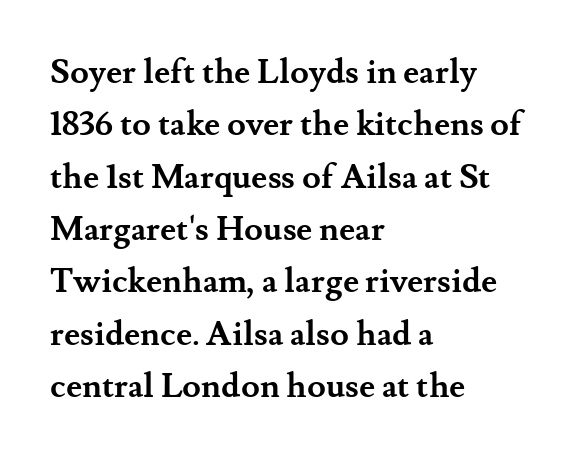
The image shows 34 px semibold serif type, upright; set left-aligned, normal line spacing (1.54x), normal letter spacing, not underlined; medium stroke contrast and a small x-height.
